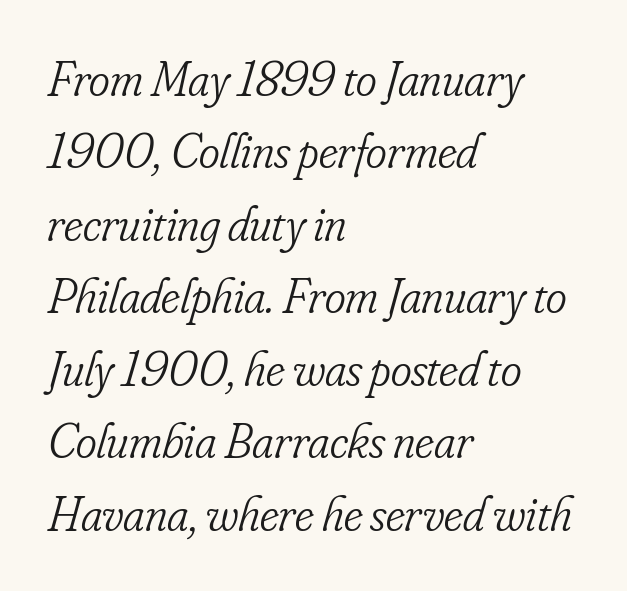
The image shows 50 px light, condensed serif type, italic (leaning right); set left-aligned, normal line spacing (1.45x), normal letter spacing, not underlined; low stroke contrast and a small x-height.
